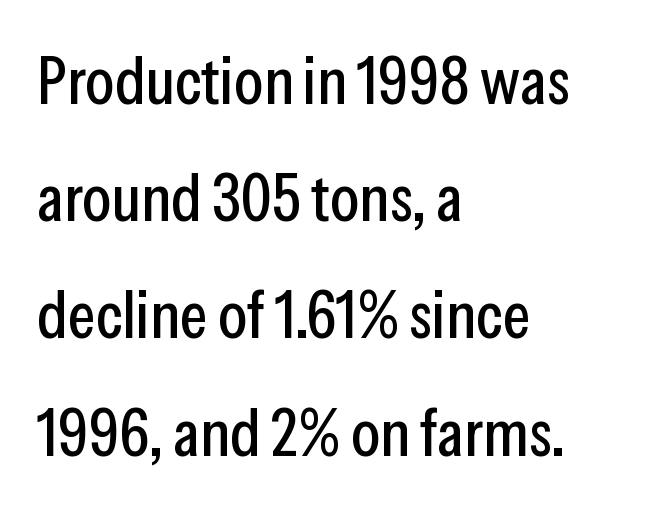
The image shows 67 px condensed sans-serif type, upright; set left-aligned, line spacing 1.75x, normal letter spacing, not underlined; low stroke contrast and a medium x-height.
